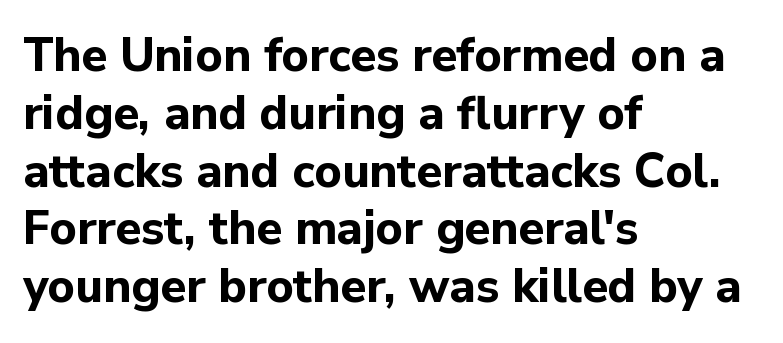
{"serif": "no", "italic": "no", "bold": "yes", "weight": "bold", "width": "normal", "stroke_contrast": "low", "x_height": "medium", "monospaced": "no", "underline": "no", "align": "left", "line_spacing_ratio": 1.23, "letter_spacing": "normal", "letter_spacing_em": 0.0, "glyph_px": 47}
